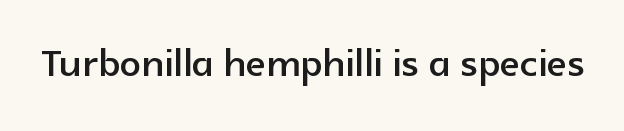
{"serif": "no", "italic": "no", "width": "normal", "x_height": "medium", "monospaced": "no", "underline": "no", "letter_spacing": "normal", "letter_spacing_em": 0.0, "glyph_px": 52}
